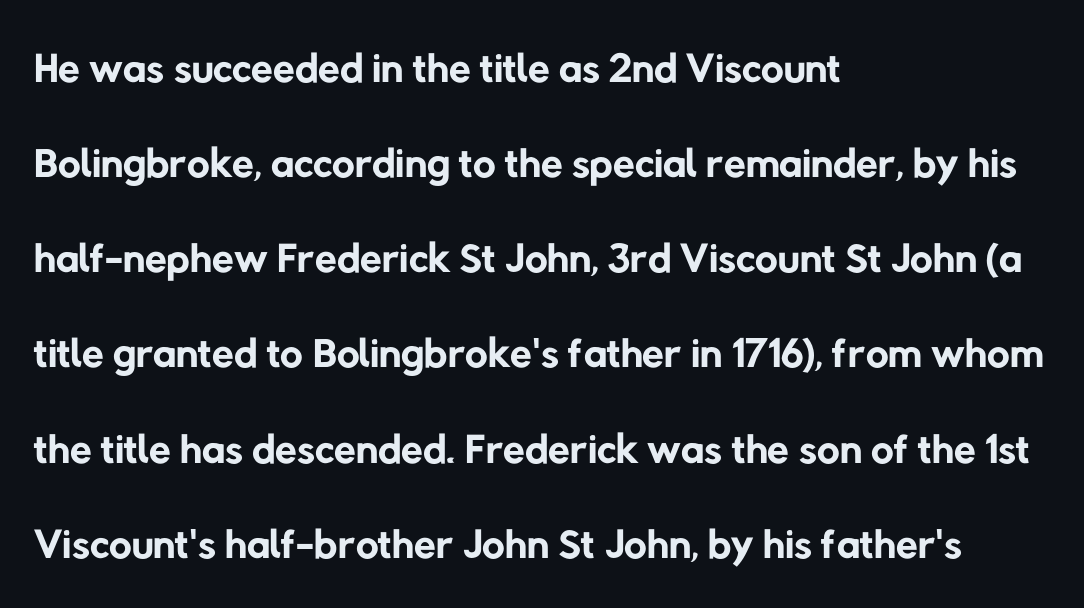
The image shows 63 px regular-weight sans-serif type; set left-aligned, normal line spacing (1.51x), normal letter spacing, not underlined; low stroke contrast and a medium x-height.
